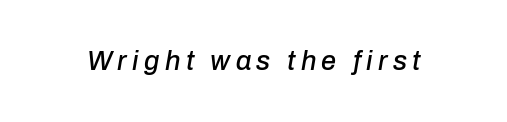
{"italic": "yes", "lean": "right", "slant_degrees": 10, "underline": "no", "letter_spacing": "wide", "letter_spacing_em": 0.2, "glyph_px": 27}
